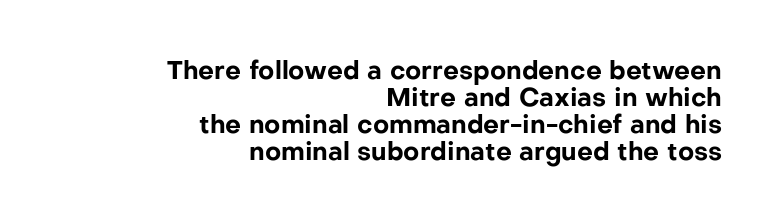
{"italic": "no", "bold": "yes", "underline": "no", "align": "right", "line_spacing": "tight", "line_spacing_ratio": 1.08, "letter_spacing": "normal", "letter_spacing_em": 0.0, "glyph_px": 25}
